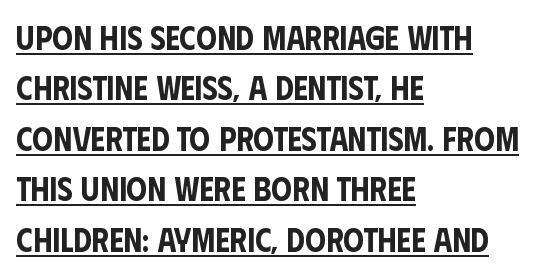
{"serif": "no", "italic": "no", "width": "condensed", "stroke_contrast": "low", "x_height": "large", "monospaced": "no", "underline": "yes", "align": "left", "line_spacing": "normal", "line_spacing_ratio": 1.53, "letter_spacing": "normal", "letter_spacing_em": 0.0, "glyph_px": 33}
